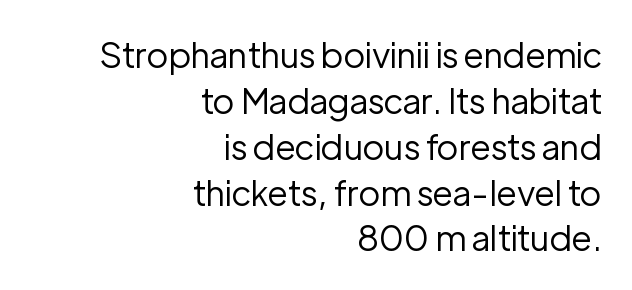
Grotesque or geometric, the face here clearly has no serifs. Descender tails drop into unmarked territory. Note the varied advance widths — an 'i' is clearly narrower than an 'm'. One glance says typical: line gaps are just what's usual. The letters stand upright; this is a roman face.
